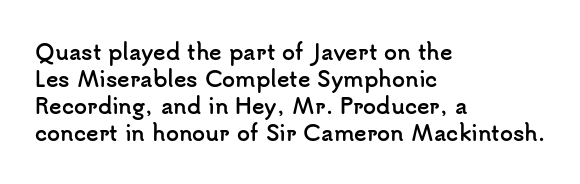
The image shows 21 px bold type, upright; set left-aligned, normal line spacing (1.29x), normal letter spacing, not underlined.
